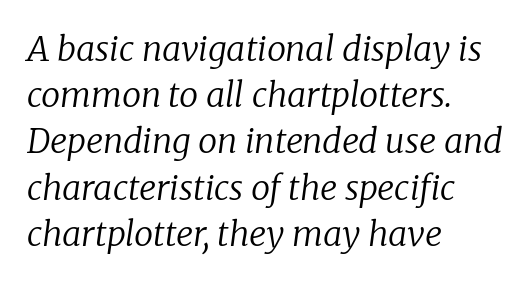
Q: Is the text bold? A: No.
Q: Is the text italic (slanted)? A: Yes, it leans right by about 8 degrees.
Q: Is the typeface a serif or a sans-serif typeface? A: Serif.
Q: Is the text underlined? A: No.
Q: How is the paragraph aligned? A: Left-aligned.
Q: Is the spacing between letters normal or unusually wide? A: Normal.
Q: Is the spacing between lines tight, normal or loose? A: Normal.
Q: Width (condensed, normal, or wide)? A: Normal.
Q: Stroke contrast? A: Low.
Q: x-height? A: Medium.
Q: Monospaced? A: No.
